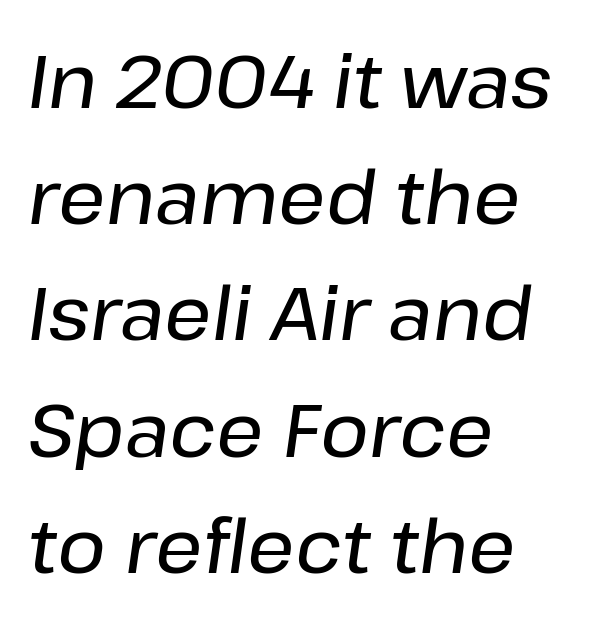
The whole block is typeset with a tilt. This block has exactly the height ordinary leading produces. The string is rendered with underlining switched off. Here the glyphs are tracked normally, forming tight word shapes. The paragraph shown leans on its left margin. Character widths vary here, with narrow letters taking less room than wide ones.
